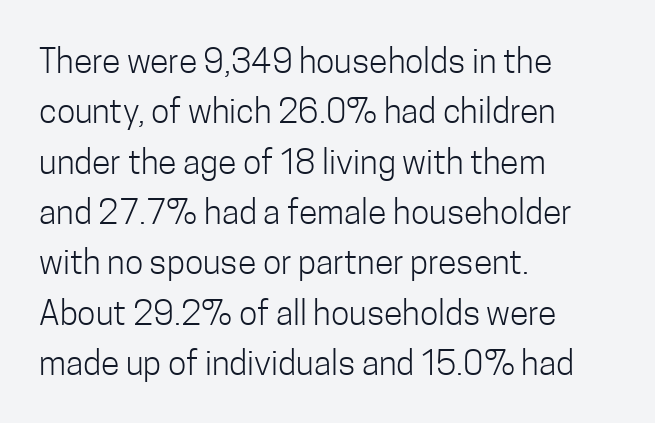
{"serif": "no", "italic": "no", "bold": "no", "weight": "light", "width": "condensed", "stroke_contrast": "low", "x_height": "medium", "monospaced": "no", "underline": "no", "align": "left", "line_spacing": "normal", "line_spacing_ratio": 1.48, "letter_spacing": "normal", "letter_spacing_em": 0.0, "glyph_px": 34}
